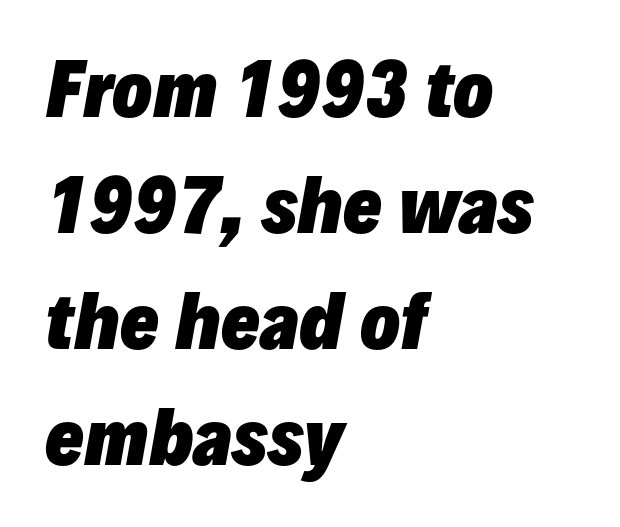
Q: Is the text bold? A: Yes.
Q: Is the text italic (slanted)? A: Yes, it leans right by about 10 degrees.
Q: Is the text underlined? A: No.
Q: How is the paragraph aligned? A: Left-aligned.
Q: Is the spacing between letters normal or unusually wide? A: Normal.
Q: Is the spacing between lines tight, normal or loose? A: Normal.
Q: Width (condensed, normal, or wide)? A: Normal.
Q: Stroke contrast? A: Low.
Q: x-height? A: Medium.
Q: Monospaced? A: No.
